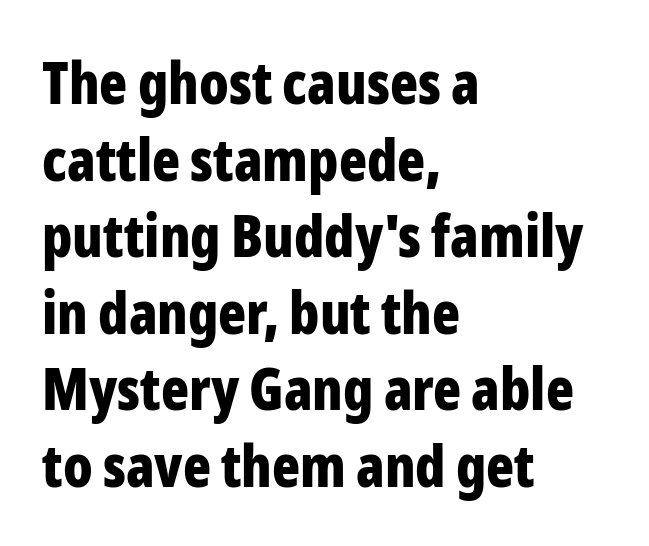
Q: Is the text bold? A: Yes.
Q: Is the text italic (slanted)? A: No, it is upright.
Q: Is the typeface a serif or a sans-serif typeface? A: Sans-serif.
Q: Is the text underlined? A: No.
Q: How is the paragraph aligned? A: Left-aligned.
Q: Is the spacing between letters normal or unusually wide? A: Normal.
Q: Is the spacing between lines tight, normal or loose? A: Normal.
Q: Width (condensed, normal, or wide)? A: Condensed.
Q: Stroke contrast? A: Low.
Q: x-height? A: Medium.
Q: Monospaced? A: No.
